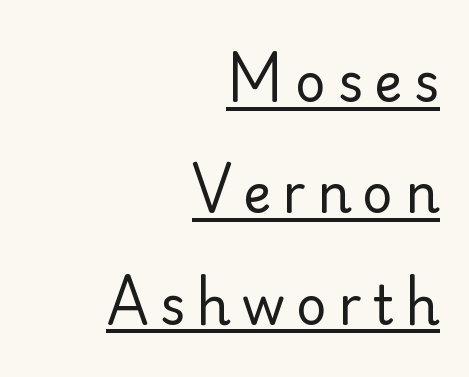
Q: Is the text bold? A: No.
Q: Is the text italic (slanted)? A: No, it is upright.
Q: Is the typeface a serif or a sans-serif typeface? A: Sans-serif.
Q: Is the text underlined? A: Yes.
Q: How is the paragraph aligned? A: Right-aligned.
Q: Is the spacing between letters normal or unusually wide? A: Unusually wide.
Q: Is the spacing between lines tight, normal or loose? A: Loose.
Q: Width (condensed, normal, or wide)? A: Normal.
Q: Stroke contrast? A: Low.
Q: x-height? A: Small.
Q: Monospaced? A: No.
